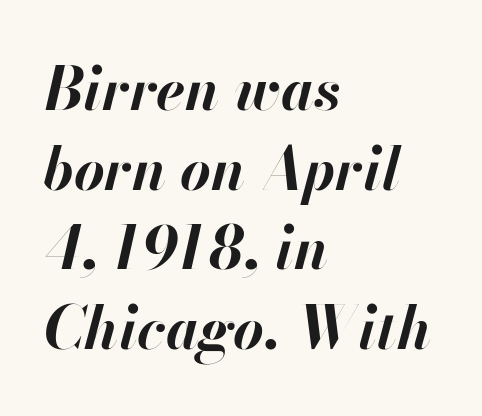
Q: Is the text bold? A: Yes.
Q: Is the text italic (slanted)? A: Yes, it leans right by about 13 degrees.
Q: Is the text underlined? A: No.
Q: How is the paragraph aligned? A: Left-aligned.
Q: Is the spacing between letters normal or unusually wide? A: Normal.
Q: Is the spacing between lines tight, normal or loose? A: Normal.
Q: Width (condensed, normal, or wide)? A: Normal.
Q: Stroke contrast? A: High.
Q: x-height? A: Small.
Q: Monospaced? A: No.
